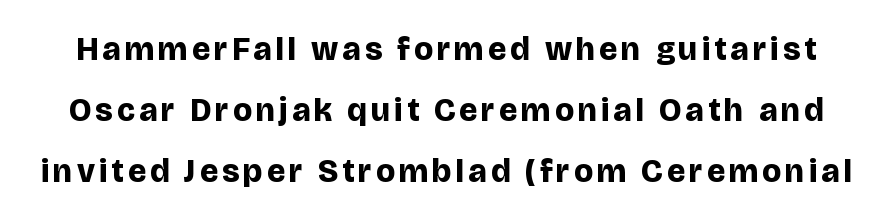
The image shows 33 px bold sans-serif type, upright; set line spacing 1.85x, not underlined; low stroke contrast and a large x-height.
